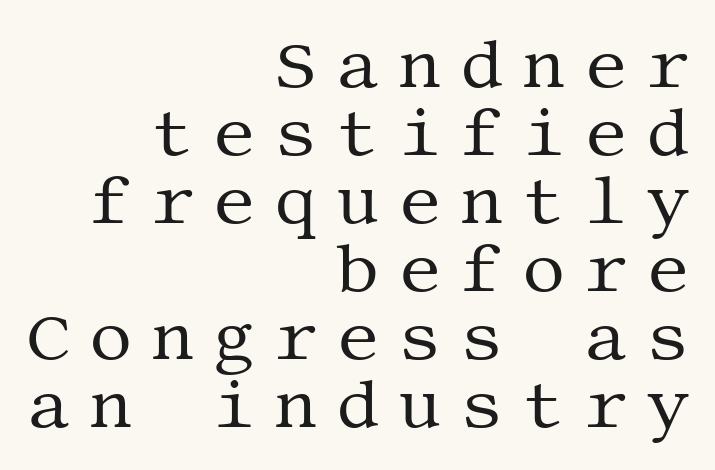
The image shows 68 px regular-weight serif type, upright; set right-aligned, tight line spacing (1.0x), unusually wide letter spacing (+0.27 em), not underlined; medium stroke contrast and a large x-height.
